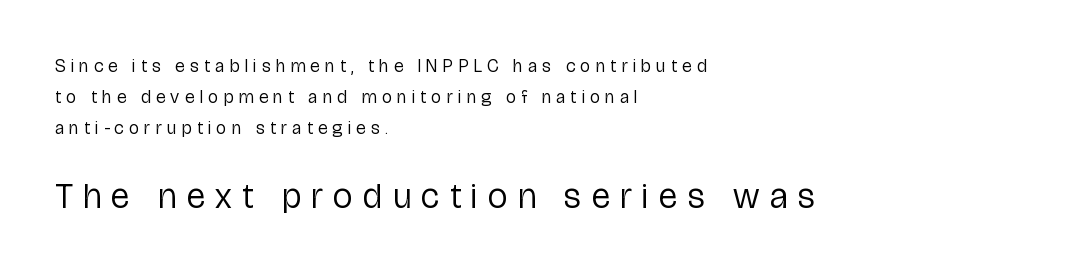
Q: Is the text bold? A: No.
Q: Is the text italic (slanted)? A: No, it is upright.
Q: Is the typeface a serif or a sans-serif typeface? A: Sans-serif.
Q: Is the text underlined? A: No.
Q: How is the paragraph aligned? A: Left-aligned.
Q: Is the spacing between letters normal or unusually wide? A: Unusually wide.
Q: Which block of text is set in a larger size, the first (top) or the second (bottom)? A: The second (bottom) one.
Q: Width (condensed, normal, or wide)? A: Condensed.
Q: Stroke contrast? A: Low.
Q: x-height? A: Medium.
Q: Monospaced? A: No.
